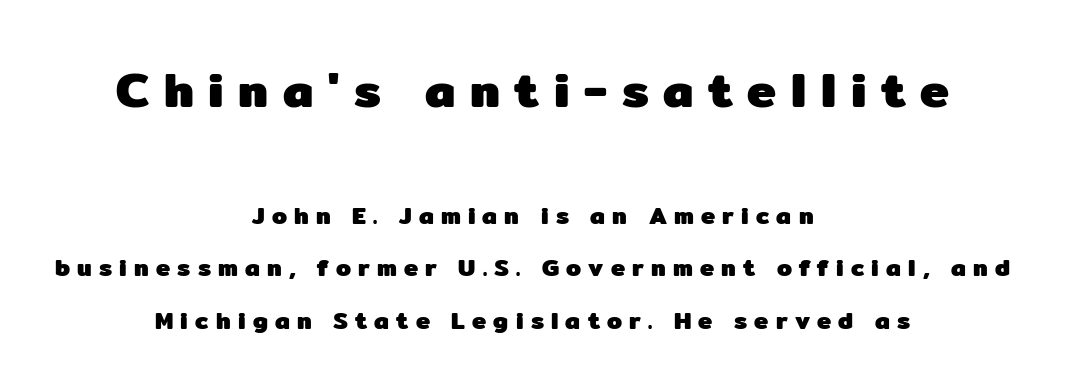
The image shows 49 px heavy sans-serif type, upright; set centered, loose line spacing (2.18x), unusually wide letter spacing (+0.3 em), not underlined; the first (top) block is 2.04x larger; low stroke contrast and a medium x-height.
